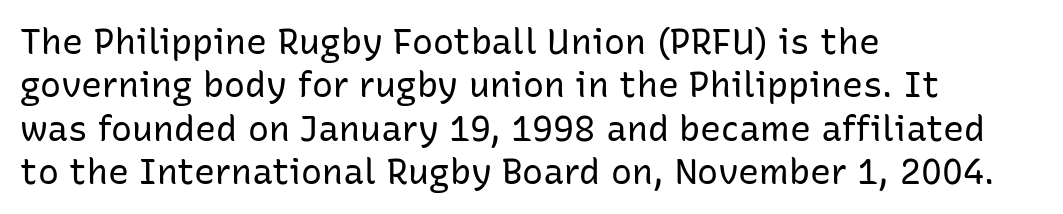
{"serif": "no", "italic": "no", "bold": "no", "weight": "regular", "width": "normal", "stroke_contrast": "low", "x_height": "medium", "monospaced": "no", "underline": "no", "align": "left", "line_spacing_ratio": 1.24, "letter_spacing": "normal", "letter_spacing_em": 0.0, "glyph_px": 35}
